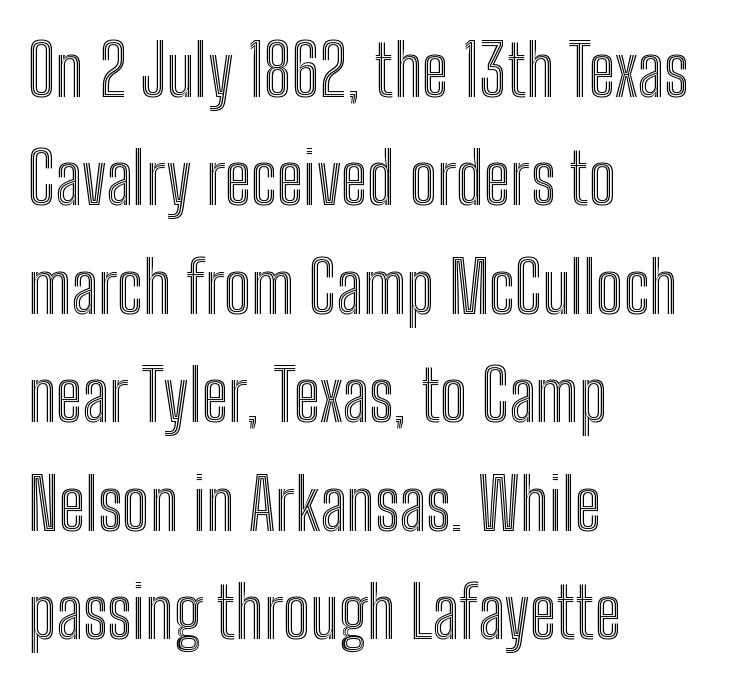
The image shows 70 px condensed type, upright; set left-aligned, normal line spacing (1.55x), normal letter spacing, not underlined; a medium x-height.
